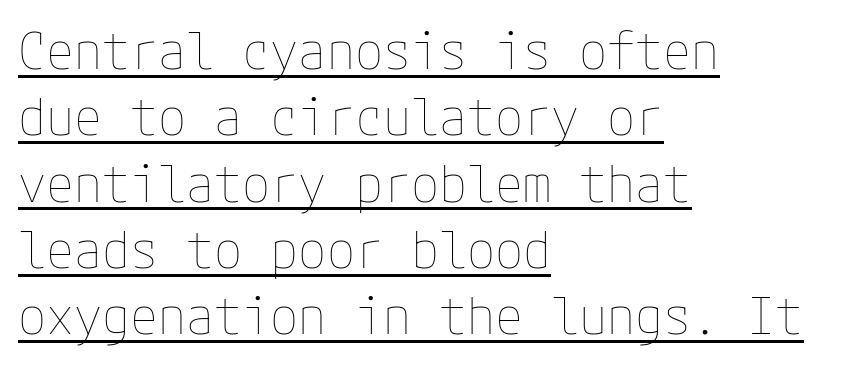
You could call the tracking neutral — neither tight nor loose. Horizontal bands of white between lines are of average thickness. Is the block centered? No — it sits flush against the left margin. Posture: straight, roman, zero tilt. Notice how a bar underscores the lettering throughout. The letterforms sit at book weight or below.
